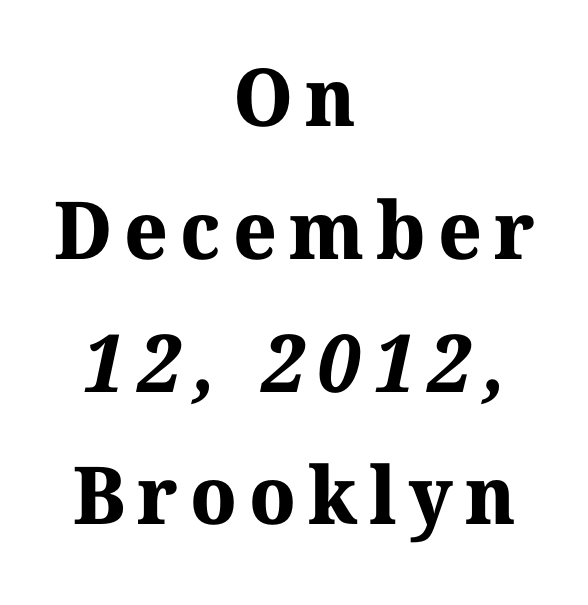
The image shows 80 px bold serif type; set centered, normal line spacing (1.66x), not underlined; medium stroke contrast and a medium x-height.
